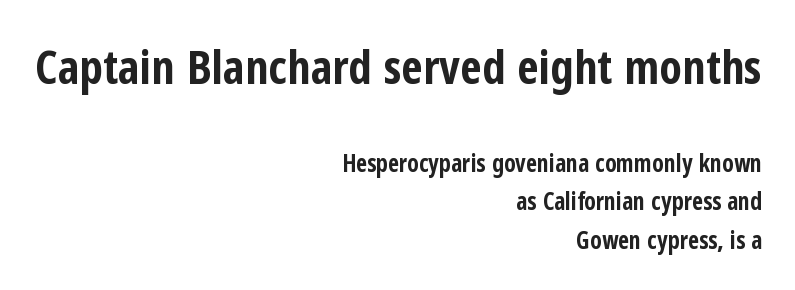
Posture: straight, roman, zero tilt. Unmarked baselines from the first word to the last. Vertically, the passage feels balanced, rows spaced as you'd expect. Each letter keeps its own natural width here, so spacing adapts to shape.
